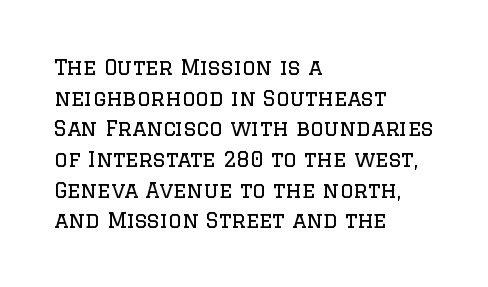
The image shows 21 px text type, upright; set left-aligned, normal line spacing (1.46x), normal letter spacing, not underlined.
